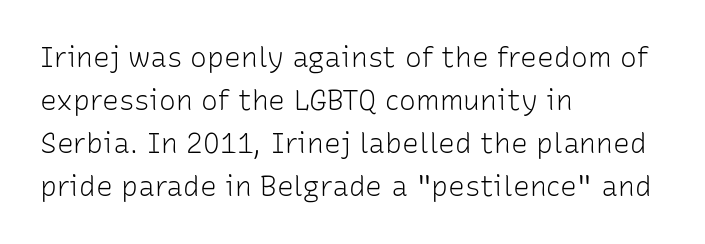
{"serif": "no", "italic": "no", "bold": "no", "weight": "light", "width": "normal", "stroke_contrast": "low", "x_height": "medium", "monospaced": "no", "underline": "no", "align": "left", "line_spacing": "normal", "line_spacing_ratio": 1.54, "letter_spacing": "normal", "letter_spacing_em": 0.0, "glyph_px": 28}
